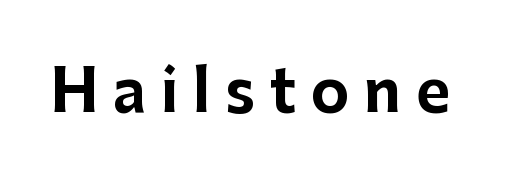
The image shows 58 px bold sans-serif type, upright; set unusually wide letter spacing (+0.25 em), not underlined; low stroke contrast and a medium x-height.
